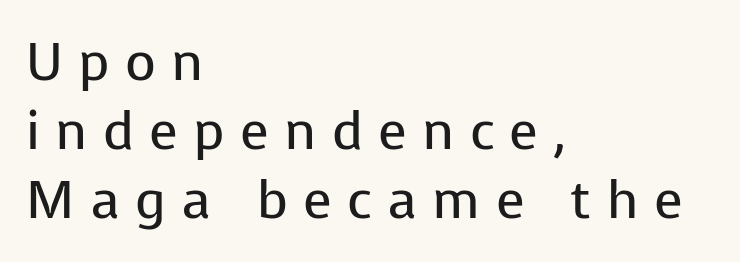
The image shows 53 px regular-weight sans-serif type, upright; set left-aligned, normal line spacing (1.3x), unusually wide letter spacing (+0.29 em), not underlined; low stroke contrast and a medium x-height.
